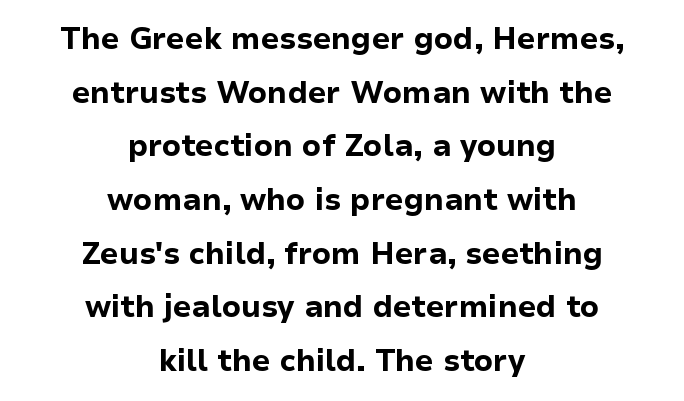
{"serif": "no", "italic": "no", "bold": "yes", "weight": "bold", "width": "normal", "stroke_contrast": "low", "x_height": "medium", "monospaced": "no", "underline": "no", "align": "center", "line_spacing_ratio": 1.79, "letter_spacing": "normal", "letter_spacing_em": 0.0, "glyph_px": 30}
